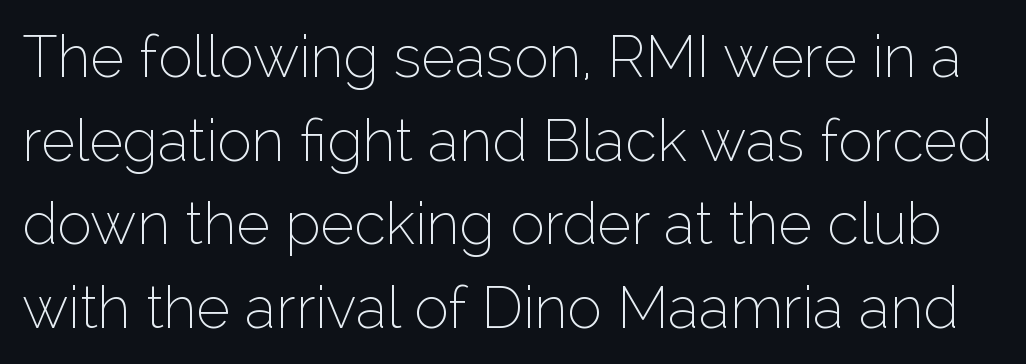
The image shows 58 px thin sans-serif type, upright; set normal line spacing (1.44x), normal letter spacing, not underlined; low stroke contrast and a medium x-height.
